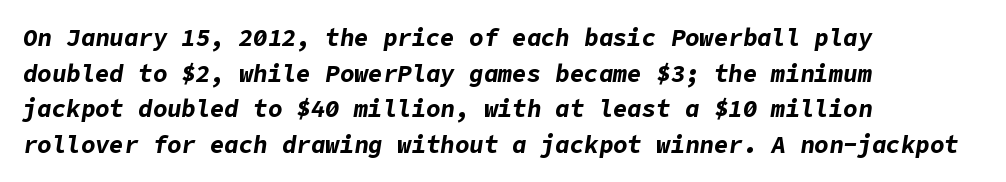
This rendering leaves character spacing at its baseline value. Strokes here are thick enough to call this a true bold. Compared with a centered layout, this one pins lines to the left instead. Descender tails drop into unmarked territory.
